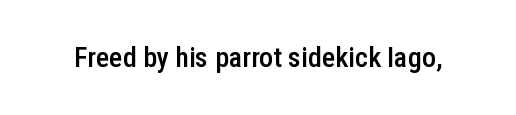
The image shows 28 px semibold, condensed sans-serif type, upright; set normal letter spacing, not underlined; low stroke contrast and a medium x-height.
